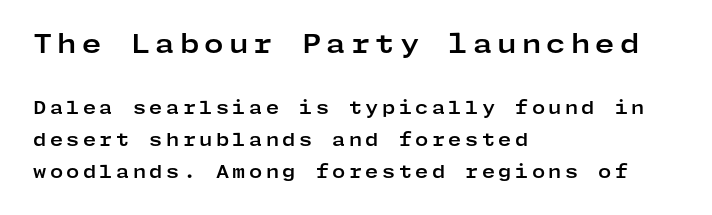
Q: Is the text bold? A: Yes.
Q: Is the text italic (slanted)? A: No, it is upright.
Q: Is the text underlined? A: No.
Q: How is the paragraph aligned? A: Left-aligned.
Q: Is the spacing between letters normal or unusually wide? A: Unusually wide.
Q: Which block of text is set in a larger size, the first (top) or the second (bottom)? A: The first (top) one.
